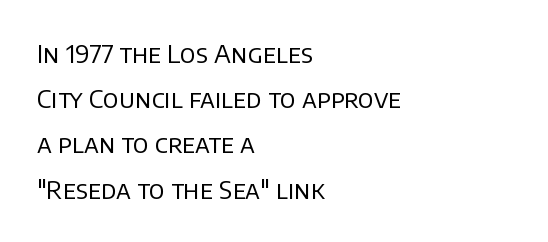
Unmarked baselines from the first word to the last. Is the block centered? No — it sits flush against the left margin. On a weight scale, this lands at 450 or below. Is there any slant? The stems are plumb. Characters follow at the spacing the type designer built in.
